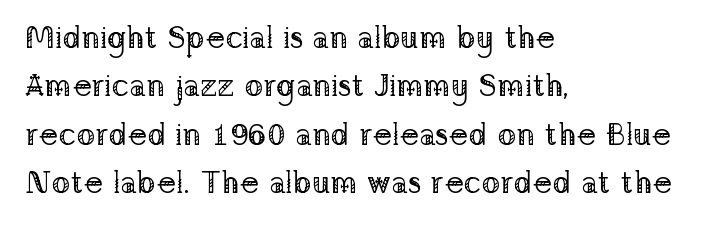
Q: Is the text bold? A: No.
Q: Is the text italic (slanted)? A: No, it is upright.
Q: Is the typeface a serif or a sans-serif typeface? A: Serif.
Q: Is the text underlined? A: No.
Q: How is the paragraph aligned? A: Left-aligned.
Q: Is the spacing between letters normal or unusually wide? A: Normal.
Q: Is the spacing between lines tight, normal or loose? A: Normal.
Q: Width (condensed, normal, or wide)? A: Normal.
Q: Stroke contrast? A: Low.
Q: x-height? A: Medium.
Q: Monospaced? A: No.
